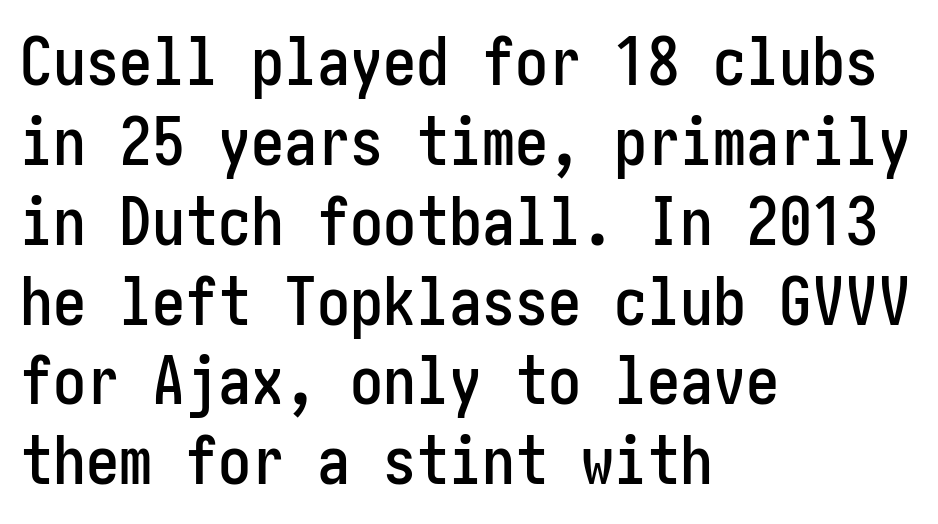
{"serif": "no", "italic": "no", "width": "condensed", "stroke_contrast": "low", "x_height": "medium", "underline": "no", "align": "left", "line_spacing_ratio": 1.21, "letter_spacing": "normal", "letter_spacing_em": 0.0, "glyph_px": 66}
